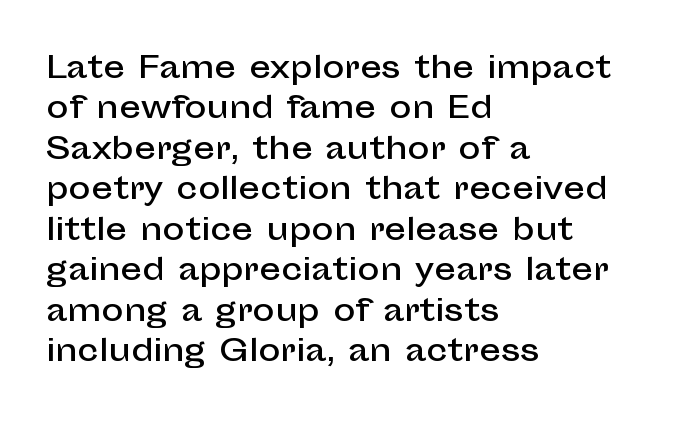
The image shows 30 px sans-serif type, upright; set left-aligned, normal line spacing (1.35x), normal letter spacing, not underlined; low stroke contrast and a medium x-height.
